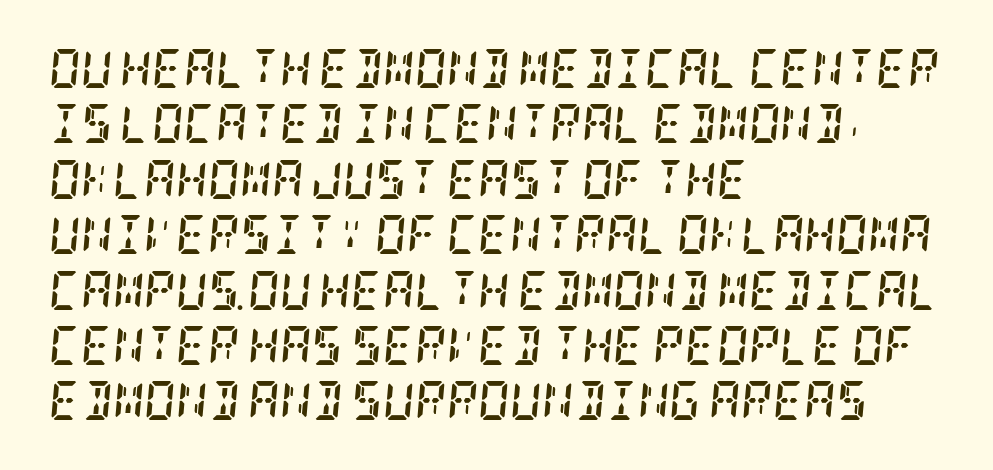
{"serif": "yes", "italic": "yes", "lean": "right", "slant_degrees": 5, "bold": "yes", "weight": "semibold", "width": "condensed", "stroke_contrast": "low", "x_height": "large", "underline": "no", "align": "left", "line_spacing": "normal", "line_spacing_ratio": 1.42, "letter_spacing": "normal", "letter_spacing_em": 0.0, "glyph_px": 39}
